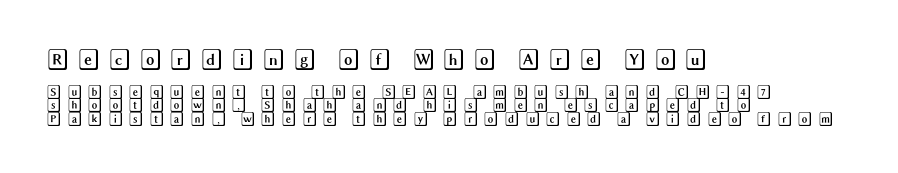
The image shows 21 px text type, upright; set left-aligned, tight line spacing (0.96x), unusually wide letter spacing (+0.37 em), not underlined; the first (top) block is 1.5x larger.
